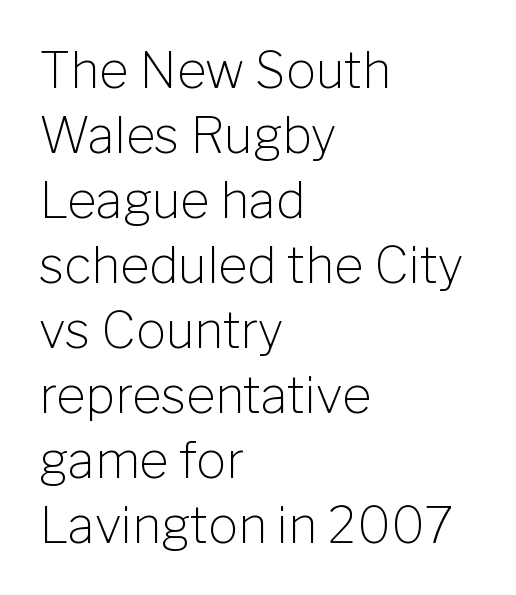
{"serif": "no", "italic": "no", "bold": "no", "weight": "light", "width": "normal", "stroke_contrast": "low", "x_height": "medium", "monospaced": "no", "underline": "no", "align": "left", "line_spacing": "normal", "line_spacing_ratio": 1.3, "letter_spacing": "normal", "letter_spacing_em": 0.0, "glyph_px": 50}
